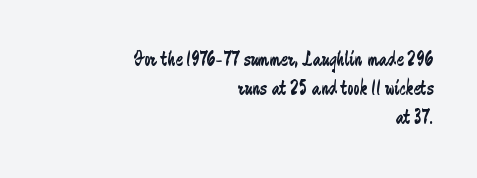
{"bold": "no", "underline": "no", "align": "right", "line_spacing": "normal", "line_spacing_ratio": 1.31, "letter_spacing": "normal", "letter_spacing_em": 0.0, "glyph_px": 22}
